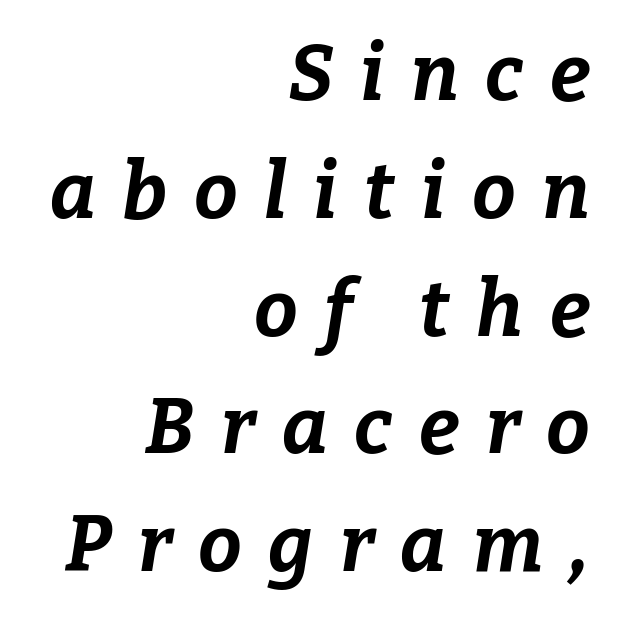
Q: Is the text bold? A: Yes.
Q: Is the text italic (slanted)? A: Yes, it leans right by about 9 degrees.
Q: Is the text underlined? A: No.
Q: How is the paragraph aligned? A: Right-aligned.
Q: Is the spacing between letters normal or unusually wide? A: Unusually wide.
Q: Is the spacing between lines tight, normal or loose? A: Normal.
Q: Width (condensed, normal, or wide)? A: Normal.
Q: Stroke contrast? A: Low.
Q: x-height? A: Medium.
Q: Monospaced? A: No.
